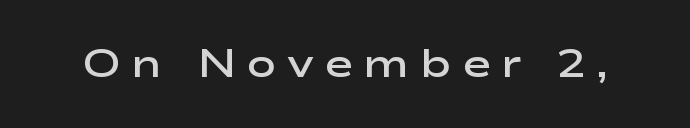
The image shows 40 px semibold, wide sans-serif type, upright; set unusually wide letter spacing (+0.25 em), not underlined; low stroke contrast and a medium x-height.
